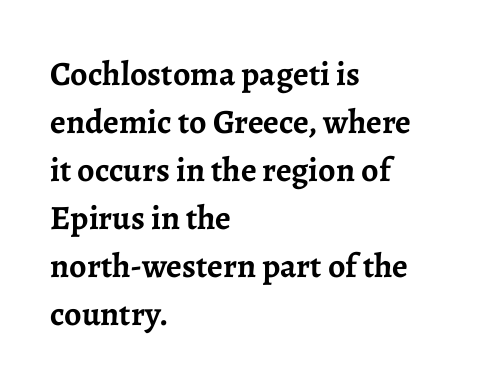
Reading down the column, the eye jumps a familiar distance to each next line. One-word summary of the alignment: left. Strokes here are thick enough to call this a true bold. The face used here is seriffed, in the tradition of book romans. Is the letter spacing exaggerated? No — it looks like the ordinary default.
